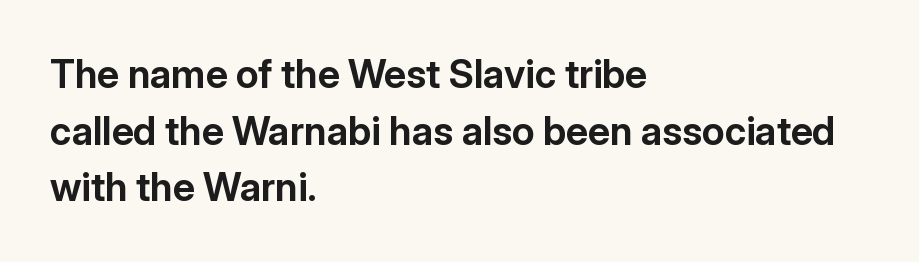
Decoration check: the copy has no underline. Compared with a centered layout, this one pins lines to the left instead. Is there any slant? The stems are plumb. Standard letterfit; no display-style spreading of the glyphs. The lines sit at an ordinary, default distance from one another.
